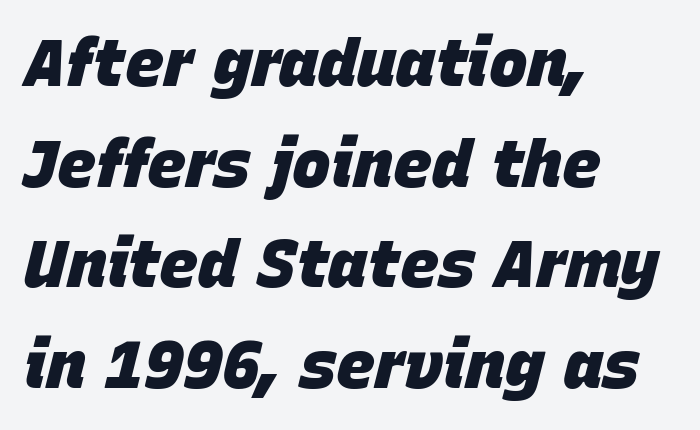
Notice how thick the strokes are: this is what a full bold looks like. Every character sits at an angle, as italics do. The paragraph has a hard left edge and a soft right edge. Nothing unusual about the tracking: characters are spaced as the font intends. The baseline area is clear. Students, observe: this is what conventionally led text looks like.
